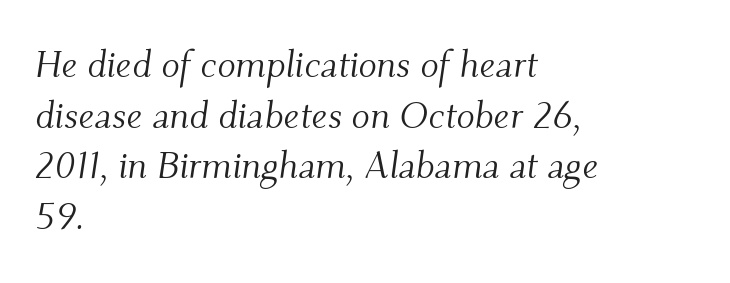
The image shows 38 px light serif type, italic (leaning right); set left-aligned, normal line spacing (1.33x), normal letter spacing, not underlined; medium stroke contrast and a small x-height.
